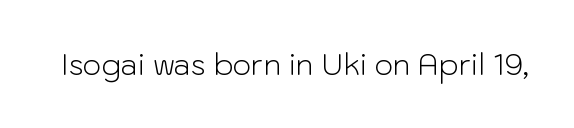
Type without underlining. Are there feet on the stems? There aren't — it's a sans. Spacing verdict: proportional, widths tailored to each character. The letterforms sit shoulder to shoulder at normal distance. The specimen reads as upright at a glance. The strokes carry an ordinary text weight at most.
